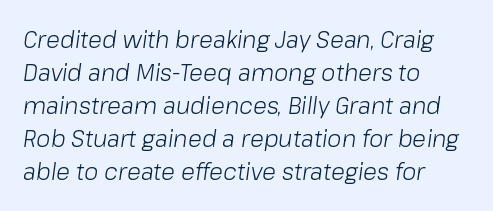
Teacher's note: observe the even left margin — that is flush-left alignment. The letterforms sit shoulder to shoulder at normal distance. The weight would be labelled regular, book, light, or lighter still. These lines were composed using italics. Evenly set lines give the paragraph a standard silhouette.
